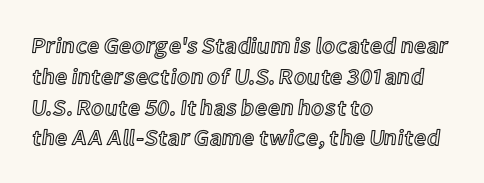
The image shows 22 px text type; set left-aligned, normal line spacing (1.4x), normal letter spacing, not underlined.
